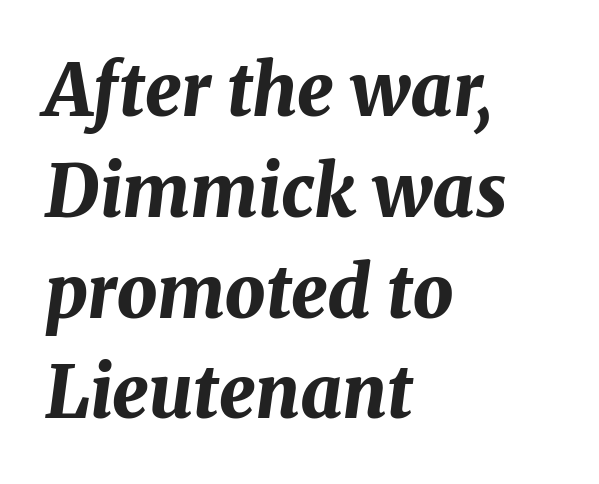
{"italic": "yes", "lean": "right", "slant_degrees": 8, "bold": "yes", "weight": "bold", "width": "normal", "stroke_contrast": "medium", "x_height": "medium", "monospaced": "no", "underline": "no", "align": "left", "line_spacing": "normal", "line_spacing_ratio": 1.4, "letter_spacing": "normal", "letter_spacing_em": 0.0, "glyph_px": 72}
